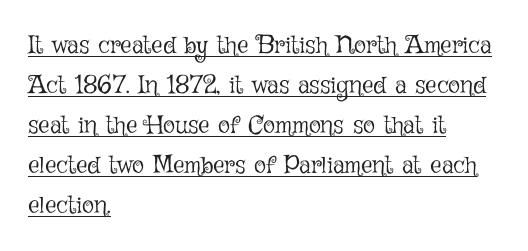
The image shows 25 px text type, upright; set left-aligned, normal line spacing (1.6x), normal letter spacing, underlined.
